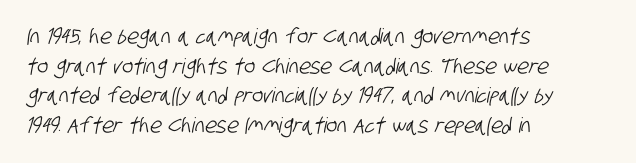
Check the space under the baseline: it is left empty. One glance says typical: line gaps are just what's usual. The rendering keeps characters at their native spacing. Horizontally, the lines are justified to the leading edge only.
